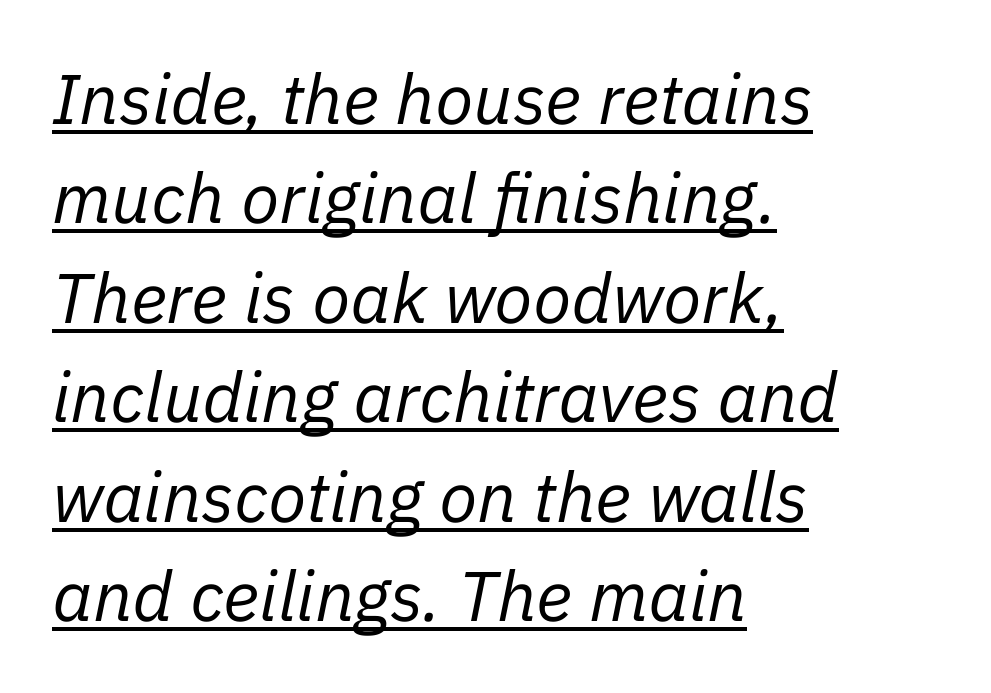
The image shows 70 px regular-weight type, italic (leaning right); set left-aligned, normal line spacing (1.42x), normal letter spacing, underlined; low stroke contrast and a medium x-height.
